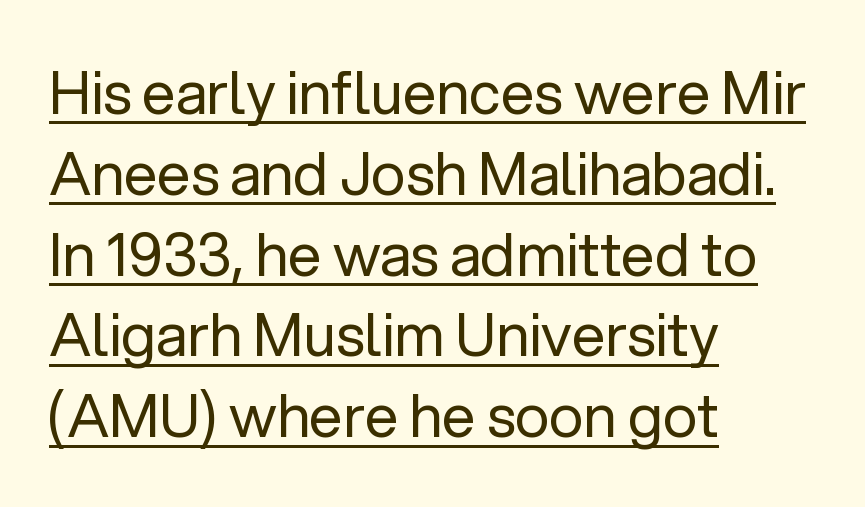
Q: Is the text bold? A: No.
Q: Is the text italic (slanted)? A: No, it is upright.
Q: Is the typeface a serif or a sans-serif typeface? A: Sans-serif.
Q: Is the text underlined? A: Yes.
Q: How is the paragraph aligned? A: Left-aligned.
Q: Is the spacing between letters normal or unusually wide? A: Normal.
Q: Is the spacing between lines tight, normal or loose? A: Normal.
Q: Width (condensed, normal, or wide)? A: Normal.
Q: Stroke contrast? A: Low.
Q: x-height? A: Medium.
Q: Monospaced? A: No.
